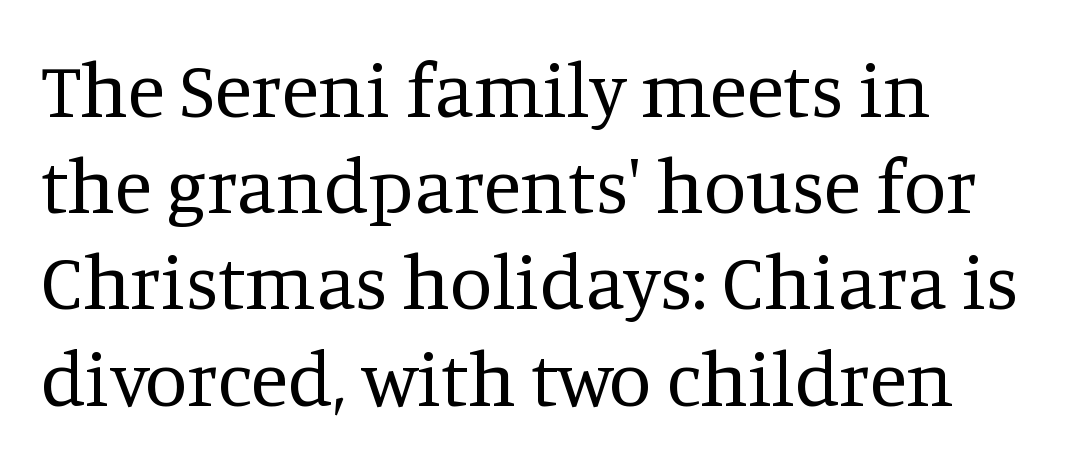
{"serif": "yes", "italic": "no", "bold": "no", "weight": "regular", "width": "normal", "stroke_contrast": "medium", "x_height": "large", "monospaced": "no", "underline": "no", "line_spacing": "normal", "line_spacing_ratio": 1.25, "letter_spacing": "normal", "letter_spacing_em": 0.0, "glyph_px": 77}
